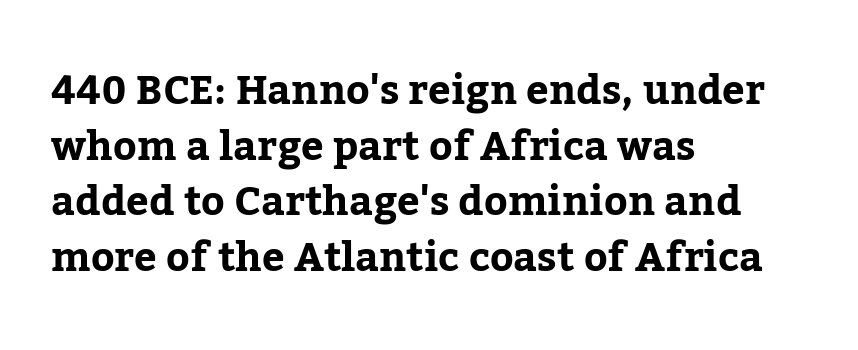
The image shows 40 px serif type, upright; set left-aligned, normal line spacing (1.39x), normal letter spacing, not underlined; low stroke contrast and a medium x-height.
